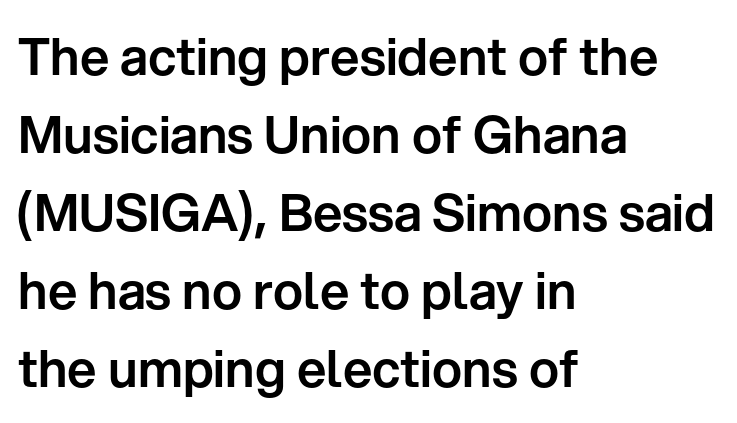
{"serif": "no", "italic": "no", "width": "normal", "stroke_contrast": "low", "x_height": "medium", "monospaced": "no", "underline": "no", "align": "left", "line_spacing": "normal", "line_spacing_ratio": 1.53, "letter_spacing": "normal", "letter_spacing_em": 0.0, "glyph_px": 51}
